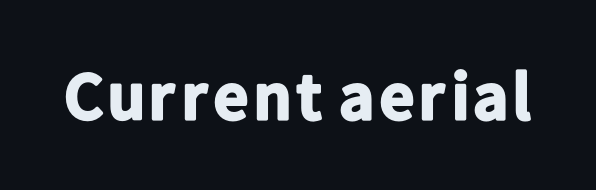
{"serif": "no", "italic": "no", "bold": "yes", "weight": "bold", "width": "normal", "stroke_contrast": "low", "x_height": "medium", "monospaced": "no", "underline": "no", "letter_spacing": "normal", "letter_spacing_em": 0.0, "glyph_px": 68}
